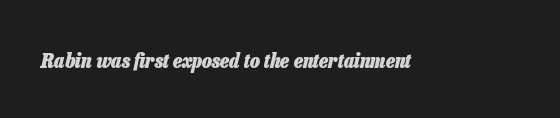
The image shows 21 px bold type, italic (leaning right); set normal letter spacing, not underlined.
